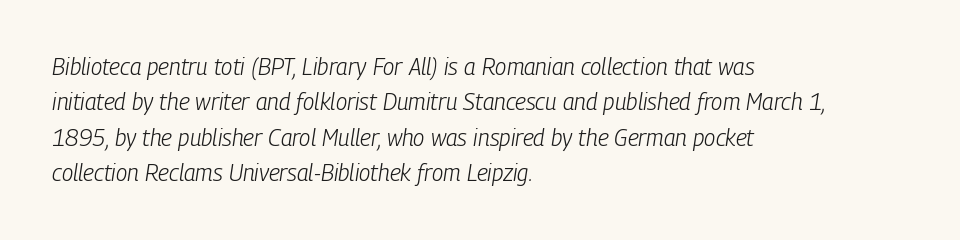
{"italic": "yes", "lean": "right", "slant_degrees": 9, "bold": "no", "underline": "no", "align": "left", "line_spacing": "normal", "line_spacing_ratio": 1.54, "letter_spacing": "normal", "letter_spacing_em": 0.0, "glyph_px": 23}
